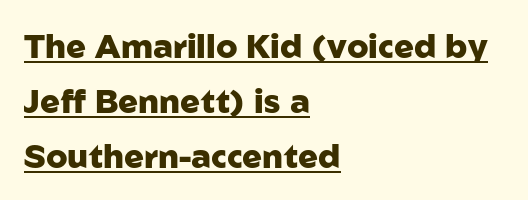
Serifs: no, the terminals of the letterforms are clean. Nobody touched the tracking dial on this one. Check the space under the baseline: a stroke is drawn there. Spacing verdict: proportional, widths tailored to each character. In CSS terms this would be text-align: left.
